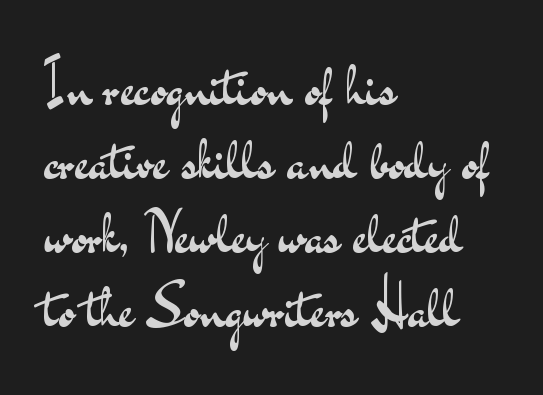
{"serif": "no", "bold": "no", "weight": "regular", "width": "wide", "stroke_contrast": "medium", "x_height": "small", "monospaced": "no", "underline": "no", "align": "left", "line_spacing": "normal", "line_spacing_ratio": 1.3, "letter_spacing": "normal", "letter_spacing_em": 0.0, "glyph_px": 57}
